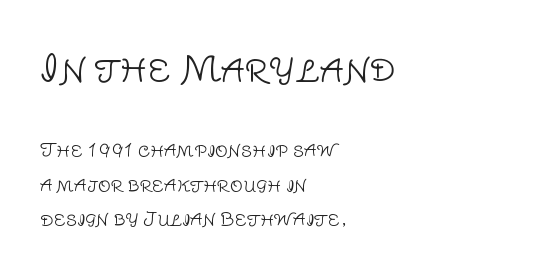
The image shows 35 px light sans-serif type; set left-aligned, loose line spacing (1.92x), normal letter spacing, not underlined; the first (top) block is 1.94x larger; low stroke contrast and a large x-height.
